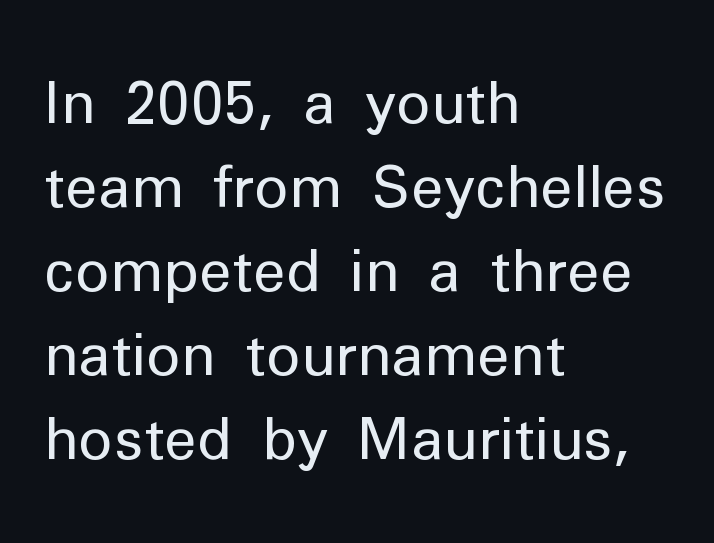
The cut favours lightness, reaching ordinary text weight at its darkest. Layout note: lines flush left. The type sits square on the baseline with zero lean. Varying glyph widths throughout — classic text-font behaviour. Bare-footed words on every line.
